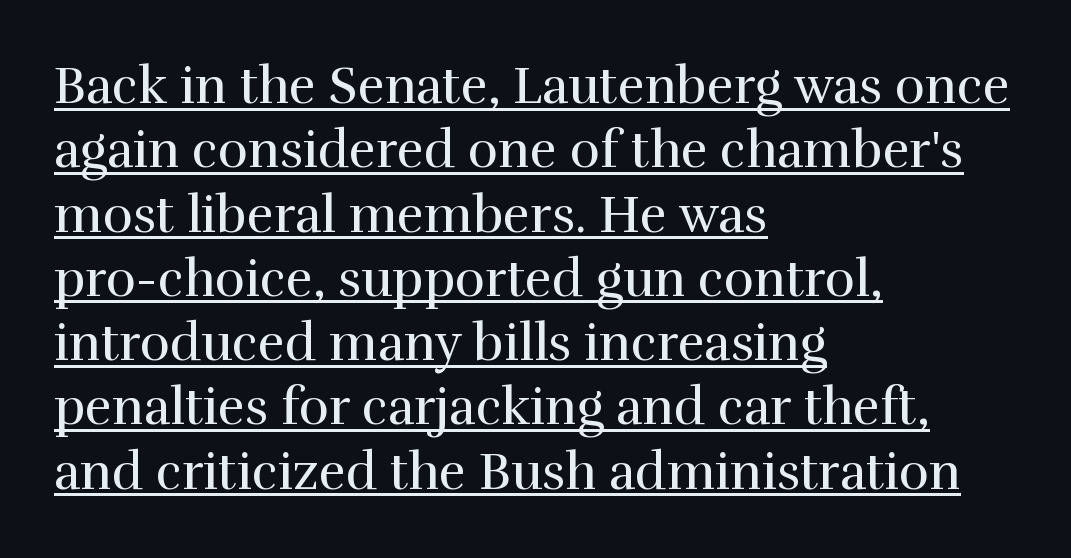
{"serif": "yes", "italic": "no", "bold": "no", "weight": "regular", "width": "normal", "x_height": "medium", "monospaced": "no", "underline": "yes", "align": "left", "line_spacing": "normal", "line_spacing_ratio": 1.26, "letter_spacing": "normal", "letter_spacing_em": 0.0, "glyph_px": 51}
